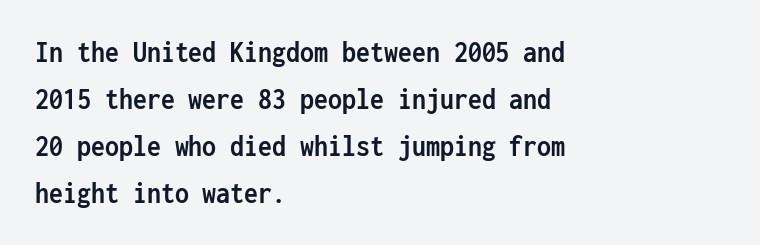
Q: Is the text bold? A: Yes.
Q: Is the text italic (slanted)? A: No, it is upright.
Q: Is the typeface a serif or a sans-serif typeface? A: Sans-serif.
Q: Is the text underlined? A: No.
Q: How is the paragraph aligned? A: Left-aligned.
Q: Is the spacing between letters normal or unusually wide? A: Normal.
Q: Is the spacing between lines tight, normal or loose? A: Normal.
Q: Width (condensed, normal, or wide)? A: Condensed.
Q: Stroke contrast? A: Low.
Q: x-height? A: Medium.
Q: Monospaced? A: Yes.
